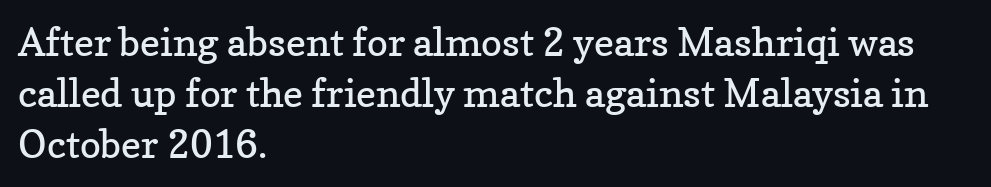
Q: Is the text bold? A: No.
Q: Is the text italic (slanted)? A: No, it is upright.
Q: Is the typeface a serif or a sans-serif typeface? A: Serif.
Q: Is the text underlined? A: No.
Q: How is the paragraph aligned? A: Left-aligned.
Q: Is the spacing between letters normal or unusually wide? A: Normal.
Q: Is the spacing between lines tight, normal or loose? A: Normal.
Q: Width (condensed, normal, or wide)? A: Normal.
Q: Stroke contrast? A: Low.
Q: x-height? A: Medium.
Q: Monospaced? A: No.
